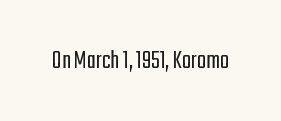
The image shows 27 px text type, upright; set normal letter spacing, not underlined.
